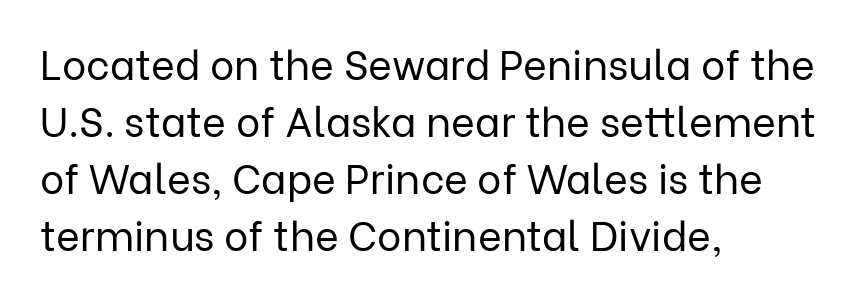
Q: Is the text bold? A: No.
Q: Is the text italic (slanted)? A: No, it is upright.
Q: Is the typeface a serif or a sans-serif typeface? A: Sans-serif.
Q: Is the text underlined? A: No.
Q: How is the paragraph aligned? A: Left-aligned.
Q: Is the spacing between letters normal or unusually wide? A: Normal.
Q: Is the spacing between lines tight, normal or loose? A: Normal.
Q: Width (condensed, normal, or wide)? A: Normal.
Q: Stroke contrast? A: Low.
Q: x-height? A: Medium.
Q: Monospaced? A: No.
